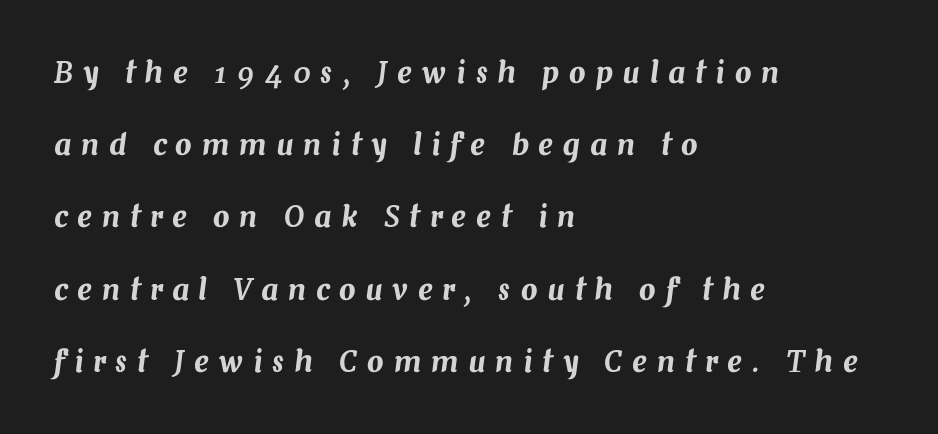
The face used here is proportionally spaced, like ordinary book or web type. These lines are set flush left with a ragged right edge. These lines have a slow, spaced-out rhythm from letter to letter. Loosely led — the rows are spread out. Glance below the letters and you will spot only blank space. Italic: yes, the glyphs are oblique.
